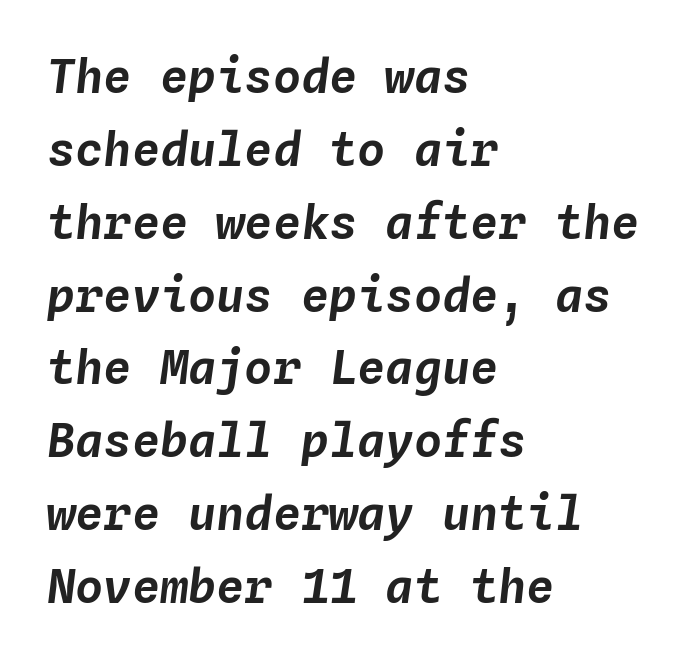
Q: Is the text italic (slanted)? A: Yes, it leans right by about 4 degrees.
Q: Is the text underlined? A: No.
Q: How is the paragraph aligned? A: Left-aligned.
Q: Is the spacing between letters normal or unusually wide? A: Normal.
Q: Is the spacing between lines tight, normal or loose? A: Normal.
Q: Width (condensed, normal, or wide)? A: Normal.
Q: Stroke contrast? A: Low.
Q: x-height? A: Medium.
Q: Monospaced? A: Yes.
